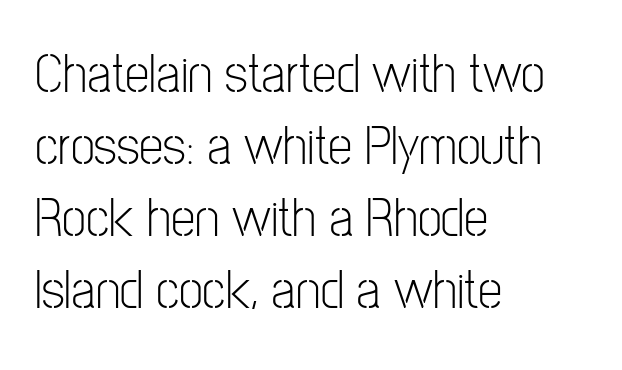
Q: Is the text bold? A: No.
Q: Is the text italic (slanted)? A: No, it is upright.
Q: Is the typeface a serif or a sans-serif typeface? A: Sans-serif.
Q: Is the text underlined? A: No.
Q: How is the paragraph aligned? A: Left-aligned.
Q: Is the spacing between letters normal or unusually wide? A: Normal.
Q: Is the spacing between lines tight, normal or loose? A: Normal.
Q: Width (condensed, normal, or wide)? A: Condensed.
Q: Stroke contrast? A: Low.
Q: x-height? A: Medium.
Q: Monospaced? A: No.
